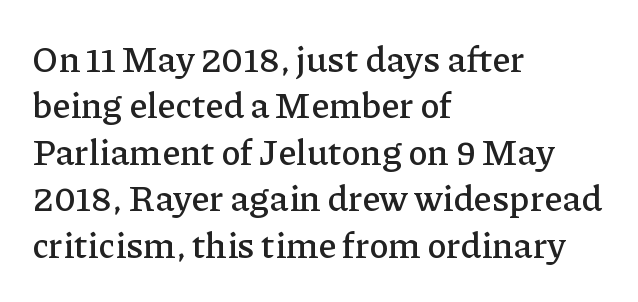
{"serif": "yes", "italic": "no", "width": "normal", "stroke_contrast": "low", "x_height": "medium", "monospaced": "no", "underline": "no", "align": "left", "line_spacing": "normal", "line_spacing_ratio": 1.29, "letter_spacing": "normal", "letter_spacing_em": 0.0, "glyph_px": 36}
